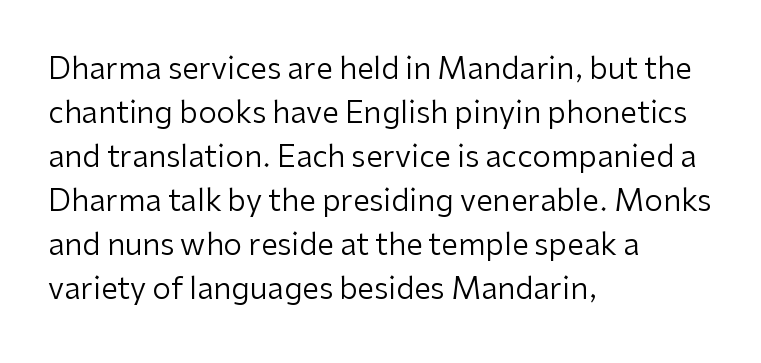
The image shows 30 px regular-weight sans-serif type, upright; set left-aligned, normal line spacing (1.47x), normal letter spacing, not underlined; low stroke contrast and a medium x-height.
